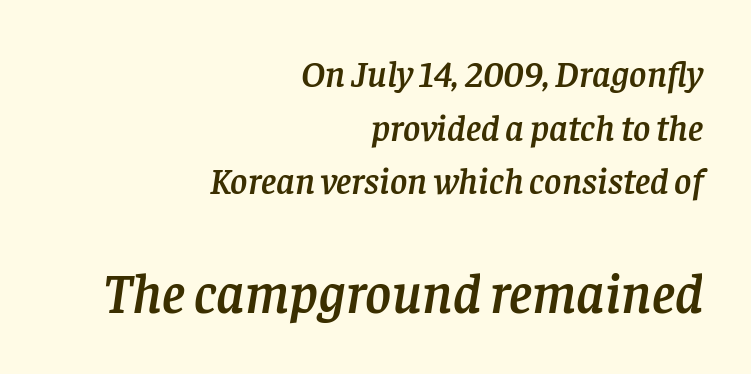
These lines are composed in type with serifs. Between one letter and the next there's only the usual sliver of space. A student would call this right alignment; a typographer would say flush right, rag left. Lines of text with bare space underneath. Regarding leading, the lines here are spaced in the standard way. Size contrast runs from small at the top to large at the bottom.
